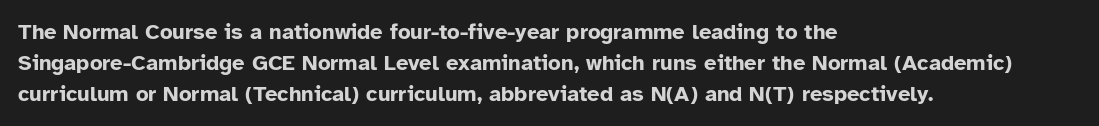
Q: Is the text bold? A: Yes.
Q: Is the text italic (slanted)? A: No, it is upright.
Q: Is the text underlined? A: No.
Q: How is the paragraph aligned? A: Left-aligned.
Q: Is the spacing between letters normal or unusually wide? A: Normal.
Q: Is the spacing between lines tight, normal or loose? A: Normal.
